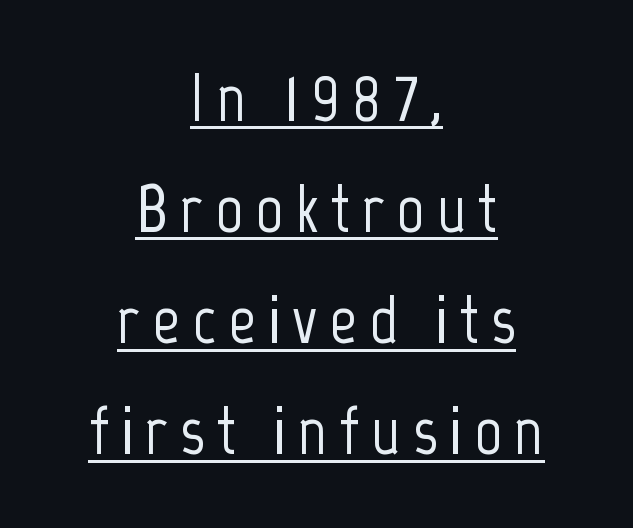
Q: Is the text italic (slanted)? A: No, it is upright.
Q: Is the typeface a serif or a sans-serif typeface? A: Sans-serif.
Q: Is the text underlined? A: Yes.
Q: How is the paragraph aligned? A: Centered.
Q: Is the spacing between lines tight, normal or loose? A: Normal.
Q: Width (condensed, normal, or wide)? A: Condensed.
Q: Stroke contrast? A: Low.
Q: x-height? A: Medium.
Q: Monospaced? A: No.
